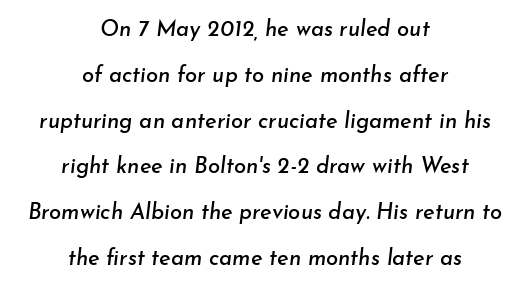
The image shows 22 px text type, italic (leaning right); set centered, loose line spacing (2.08x), normal letter spacing, not underlined.
